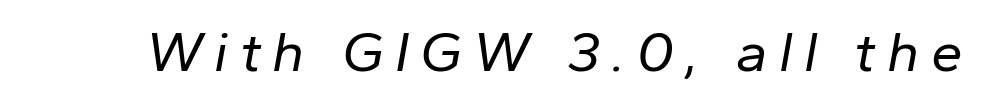
Looking at the ascenders, they clearly lean. This sample has the flowing, uneven cadence of proportional lettering. Does extra space separate the letters? Yes, quite a lot of it. Stems and bowls with no extra thickness — not bold. Rule under the text: the space is simply empty.
